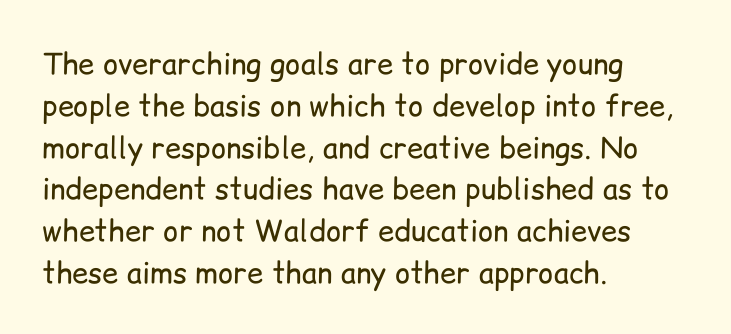
The image shows 29 px regular-weight sans-serif type, upright; set left-aligned, normal line spacing (1.44x), normal letter spacing, not underlined; low stroke contrast and a medium x-height.
